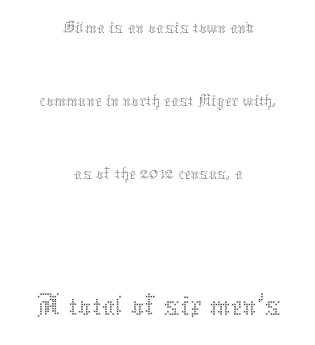
The image shows 67 px thin type, upright; set centered, loose line spacing (1.92x), normal letter spacing, not underlined; the second (bottom) block is 1.76x larger; medium stroke contrast and a medium x-height.
